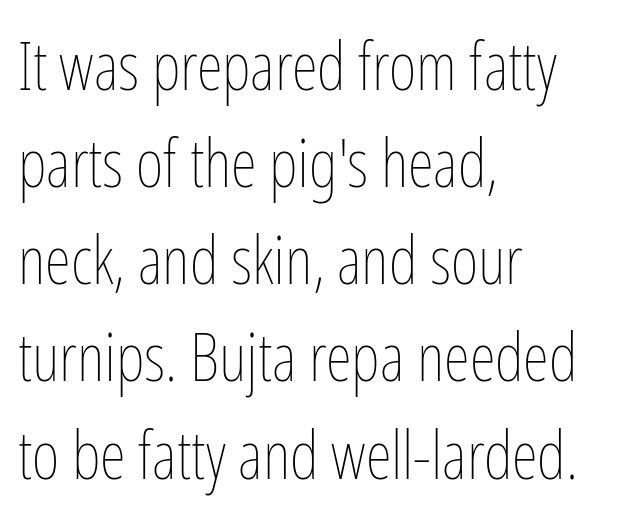
The image shows 67 px thin, condensed type, upright; set left-aligned, normal line spacing (1.45x), normal letter spacing, not underlined; low stroke contrast and a medium x-height.
